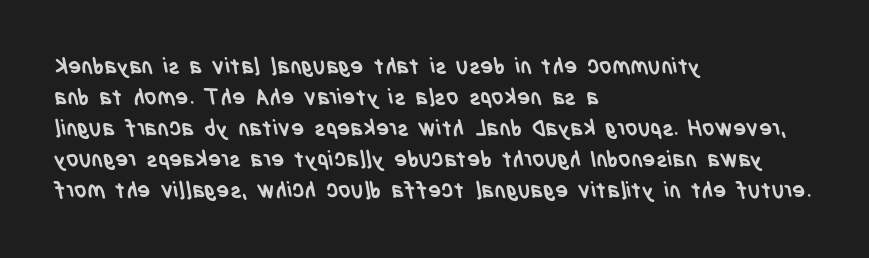
Q: Is the text bold? A: Yes.
Q: Is the text underlined? A: No.
Q: How is the paragraph aligned? A: Left-aligned.
Q: Is the spacing between letters normal or unusually wide? A: Normal.
Q: Is the spacing between lines tight, normal or loose? A: Normal.
